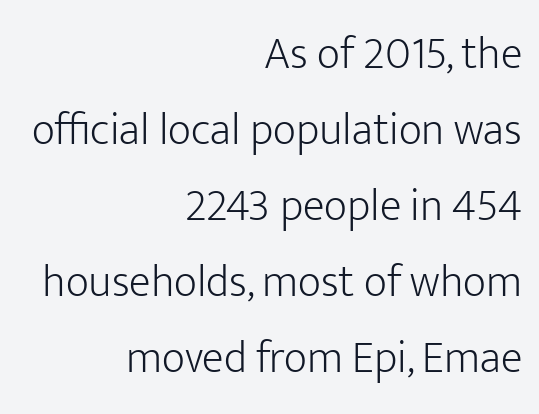
Q: Is the text bold? A: No.
Q: Is the text italic (slanted)? A: No, it is upright.
Q: Is the typeface a serif or a sans-serif typeface? A: Sans-serif.
Q: Is the text underlined? A: No.
Q: How is the paragraph aligned? A: Right-aligned.
Q: Is the spacing between letters normal or unusually wide? A: Normal.
Q: Is the spacing between lines tight, normal or loose? A: Normal.
Q: Width (condensed, normal, or wide)? A: Normal.
Q: Stroke contrast? A: Low.
Q: x-height? A: Medium.
Q: Monospaced? A: No.
